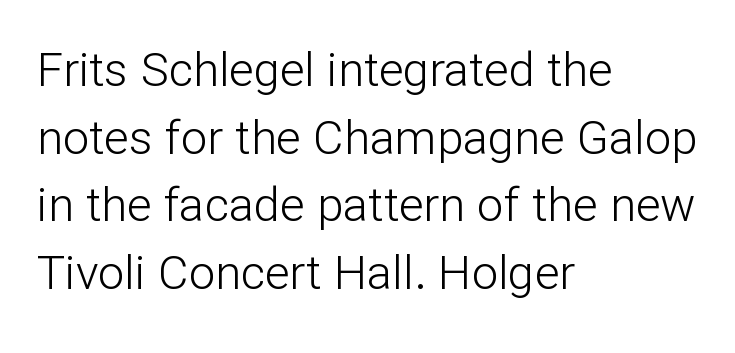
The image shows 47 px light sans-serif type, upright; set left-aligned, normal line spacing (1.44x), normal letter spacing, not underlined; low stroke contrast and a medium x-height.
